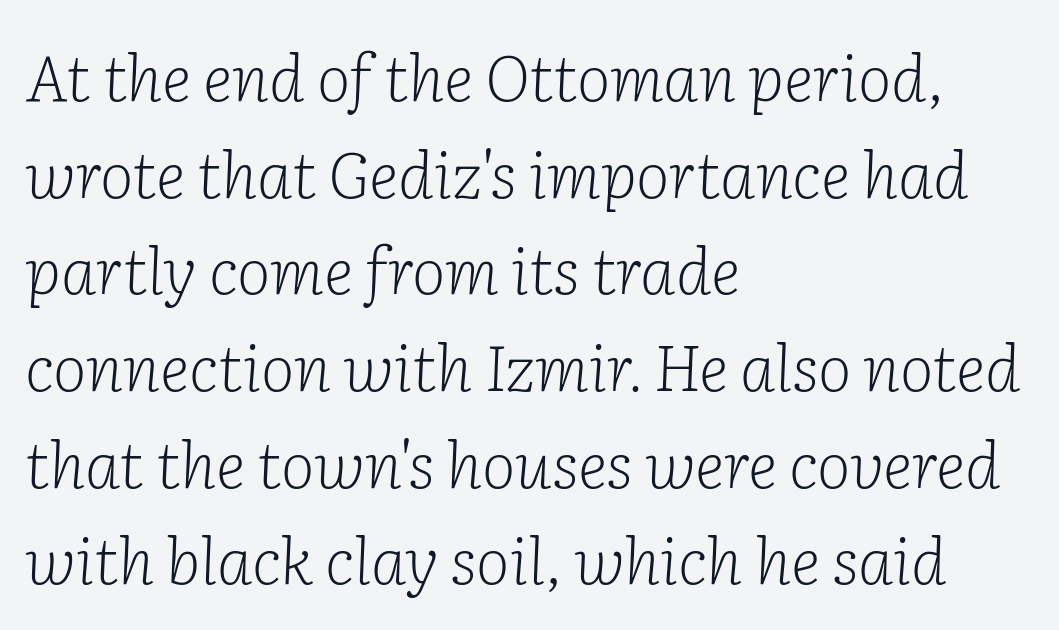
The image shows 64 px light serif type, italic (leaning right); set left-aligned, normal line spacing (1.51x), normal letter spacing, not underlined; low stroke contrast and a medium x-height.
